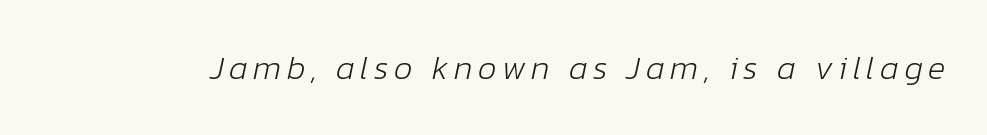
{"italic": "yes", "lean": "right", "slant_degrees": 12, "bold": "no", "weight": "light", "width": "normal", "stroke_contrast": "low", "x_height": "medium", "monospaced": "no", "underline": "no", "glyph_px": 33}
